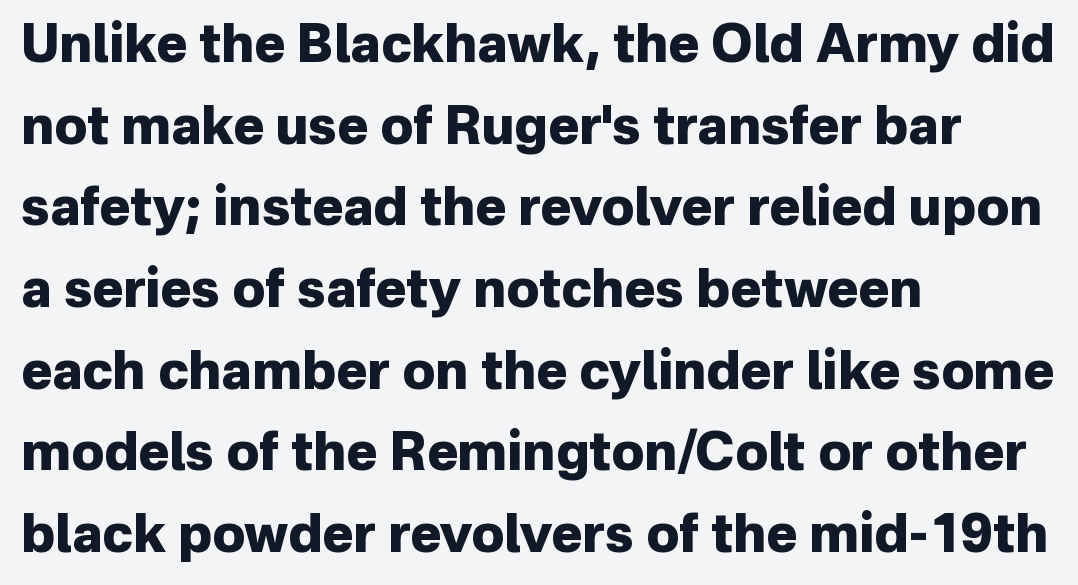
Font category for this specimen: sans-serif. This sample has the flowing, uneven cadence of proportional lettering. The rows are spaced the way most documents space them. Tracking value appears to be zero — textbook default spacing. Type without underlining. The axis of the letterforms is exactly vertical.
